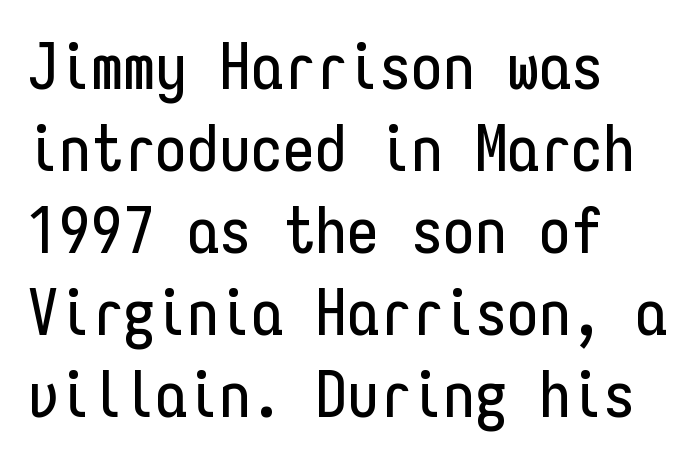
Line beginnings align vertically; line endings do not. No italicization has been applied; the sample stays upright. The rendering shows plain stroke endings on the letterforms — a sans-serif design. This sample uses plain, unmodified letter spacing. Students, observe: this is what conventionally led text looks like.
